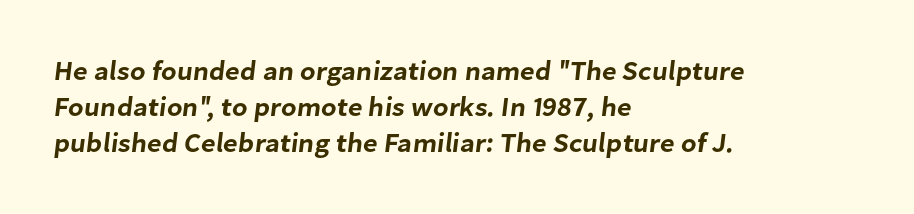
Q: Is the text underlined? A: No.
Q: How is the paragraph aligned? A: Left-aligned.
Q: Is the spacing between letters normal or unusually wide? A: Normal.
Q: Is the spacing between lines tight, normal or loose? A: Normal.
